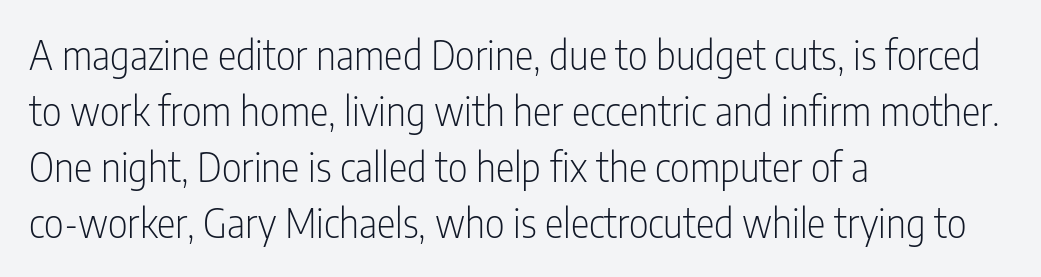
Q: Is the text bold? A: No.
Q: Is the text italic (slanted)? A: No, it is upright.
Q: Is the typeface a serif or a sans-serif typeface? A: Sans-serif.
Q: Is the text underlined? A: No.
Q: How is the paragraph aligned? A: Left-aligned.
Q: Is the spacing between letters normal or unusually wide? A: Normal.
Q: Is the spacing between lines tight, normal or loose? A: Normal.
Q: Width (condensed, normal, or wide)? A: Condensed.
Q: Stroke contrast? A: Low.
Q: x-height? A: Medium.
Q: Monospaced? A: No.
